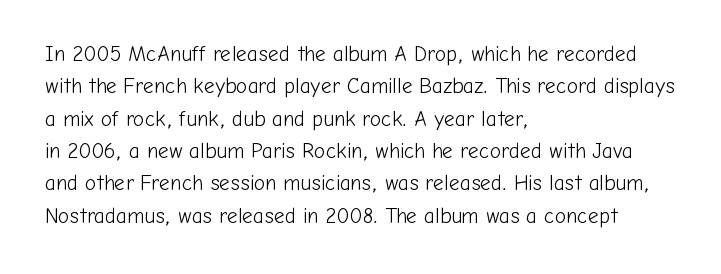
The image shows 21 px text type, upright; set left-aligned, normal line spacing (1.54x), normal letter spacing, not underlined.
